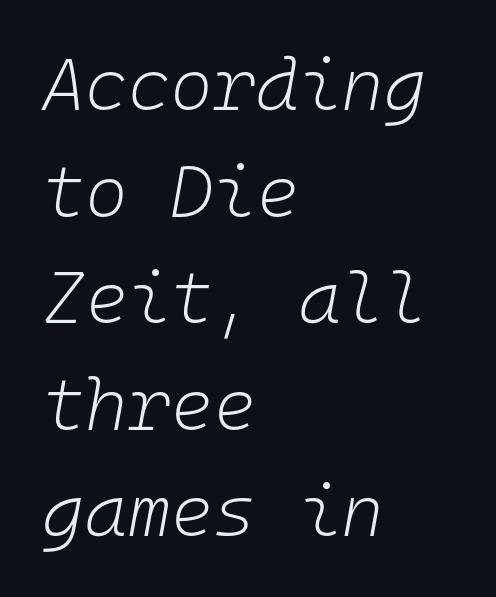
{"italic": "yes", "lean": "right", "slant_degrees": 10, "bold": "no", "weight": "light", "width": "normal", "stroke_contrast": "low", "x_height": "medium", "monospaced": "yes", "underline": "no", "align": "left", "line_spacing": "normal", "line_spacing_ratio": 1.46, "letter_spacing": "normal", "letter_spacing_em": 0.0, "glyph_px": 73}
